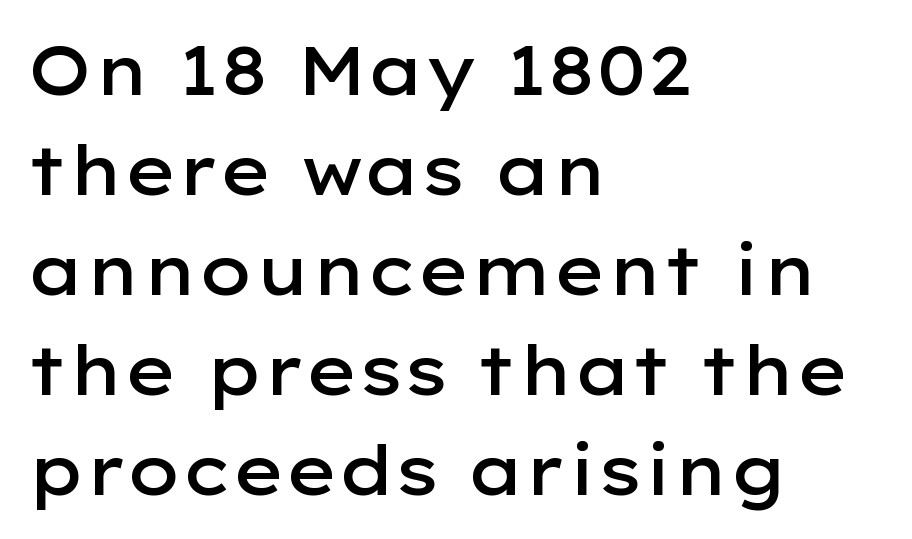
Q: Is the text bold? A: Semi-bold.
Q: Is the text italic (slanted)? A: No, it is upright.
Q: Is the typeface a serif or a sans-serif typeface? A: Sans-serif.
Q: Is the text underlined? A: No.
Q: How is the paragraph aligned? A: Left-aligned.
Q: Is the spacing between letters normal or unusually wide? A: Normal.
Q: Is the spacing between lines tight, normal or loose? A: Normal.
Q: Width (condensed, normal, or wide)? A: Wide.
Q: Stroke contrast? A: Low.
Q: x-height? A: Medium.
Q: Monospaced? A: No.
